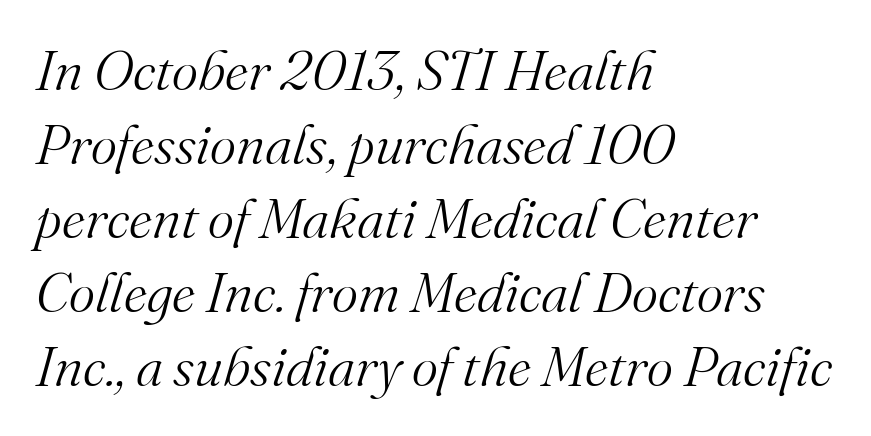
Typeset ragged right — the left edge is the straight one. This reads as an unemphasized weight, regular at the heaviest. Interline gaps are of average width in this sample. This sample uses an oblique cut, with every glyph tilted off the vertical. A serif font was chosen for this passage. The face used here is proportionally spaced, like ordinary book or web type.
